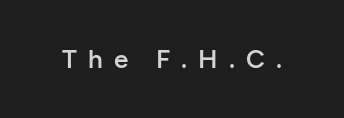
{"italic": "no", "bold": "semi", "underline": "no", "letter_spacing": "wide", "letter_spacing_em": 0.42, "glyph_px": 26}
